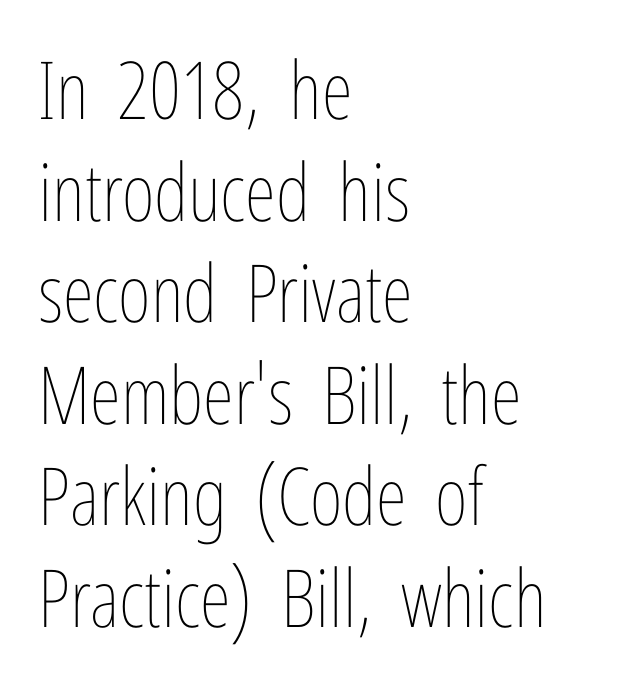
{"italic": "no", "bold": "no", "weight": "thin", "width": "condensed", "stroke_contrast": "low", "x_height": "medium", "monospaced": "no", "underline": "no", "align": "left", "line_spacing": "normal", "line_spacing_ratio": 1.27, "letter_spacing": "normal", "letter_spacing_em": 0.0, "glyph_px": 80}
